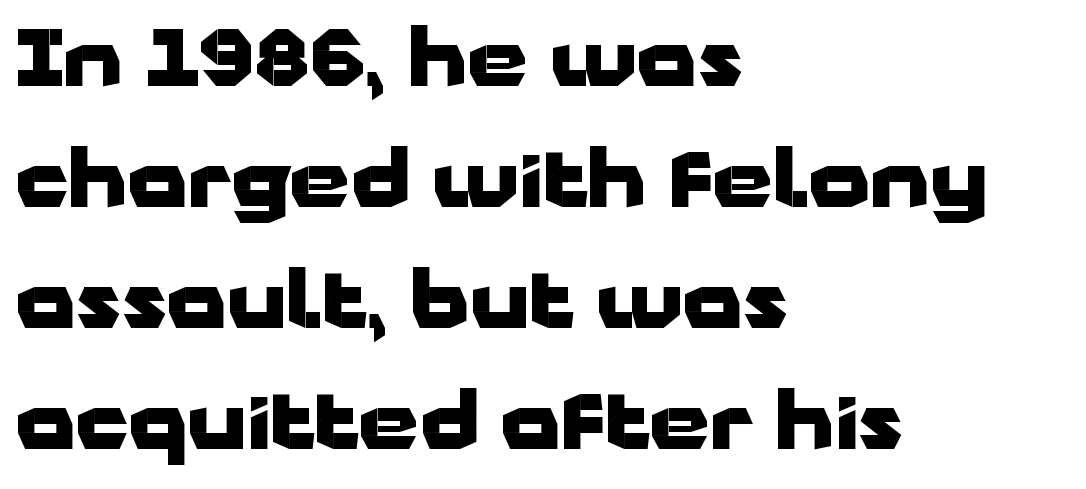
The image shows 77 px heavy, wide sans-serif type, upright; set left-aligned, normal line spacing (1.57x), normal letter spacing, not underlined; low stroke contrast and a medium x-height.
